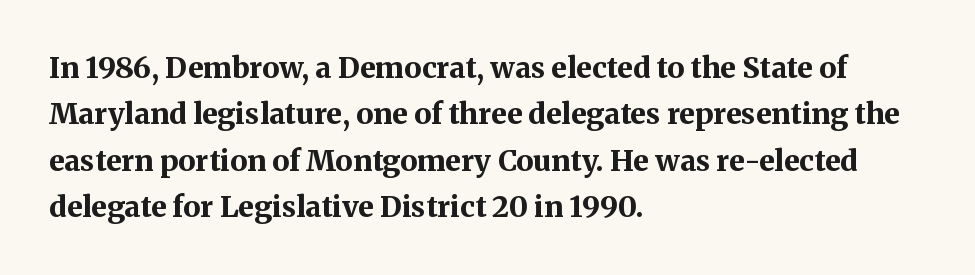
{"serif": "yes", "italic": "no", "bold": "yes", "weight": "bold", "width": "normal", "stroke_contrast": "medium", "x_height": "medium", "monospaced": "no", "underline": "no", "align": "left", "line_spacing": "normal", "line_spacing_ratio": 1.6, "letter_spacing": "normal", "letter_spacing_em": 0.0, "glyph_px": 29}
